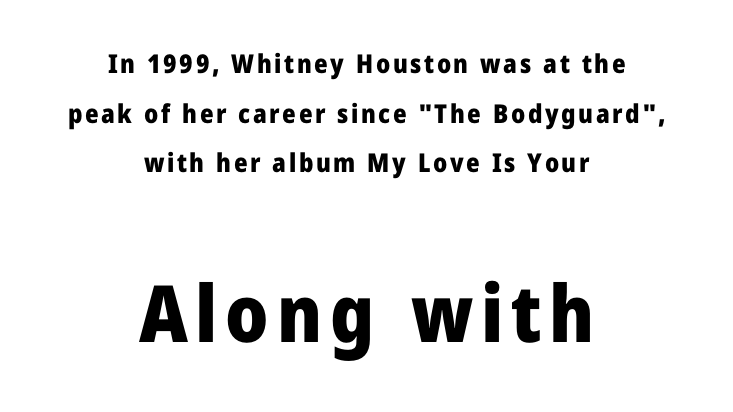
Q: Is the text bold? A: Yes.
Q: Is the text italic (slanted)? A: No, it is upright.
Q: Is the typeface a serif or a sans-serif typeface? A: Sans-serif.
Q: Is the text underlined? A: No.
Q: How is the paragraph aligned? A: Centered.
Q: Is the spacing between lines tight, normal or loose? A: Loose.
Q: Which block of text is set in a larger size, the first (top) or the second (bottom)? A: The second (bottom) one.
Q: Width (condensed, normal, or wide)? A: Normal.
Q: Stroke contrast? A: Low.
Q: x-height? A: Medium.
Q: Monospaced? A: No.
